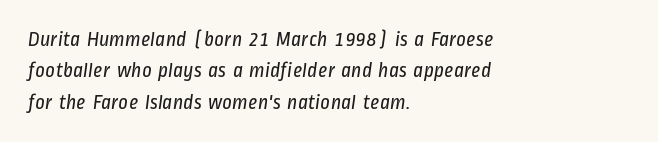
Horizontal alignment here is leftward, the default for most running prose. Inter-character spacing is left at the font's built-in metrics. The typeface has the unassuming heft of standard copy or less. Descender tails drop into unmarked territory. This sample keeps an unexceptional amount of space between lines.
